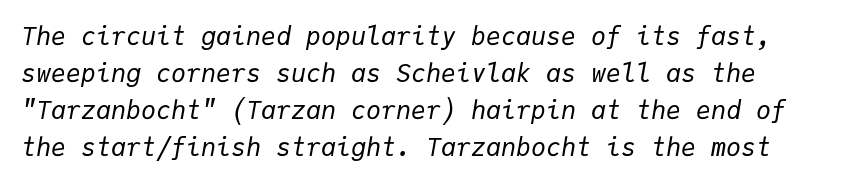
Standard letterfit; no display-style spreading of the glyphs. How would I describe the line gaps? Plain and ordinary. Decoration check: the copy has no underline. Posture: slanted. Stems here are at most as thick as an everyday book face.
